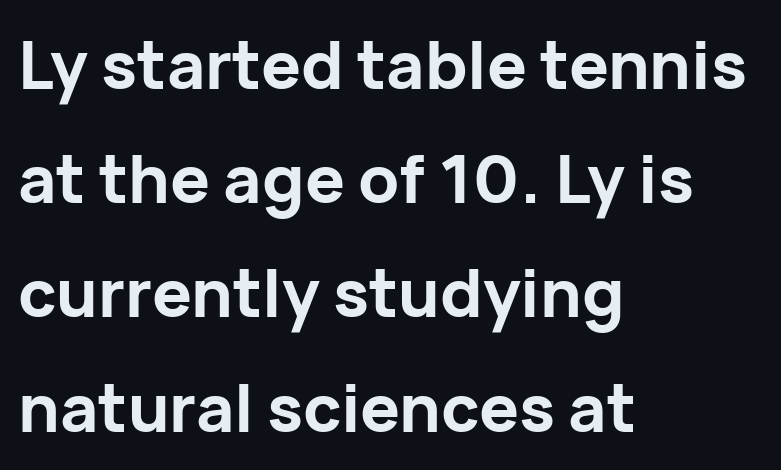
The image shows 66 px bold sans-serif type, upright; set left-aligned, line spacing 1.73x, normal letter spacing, not underlined; low stroke contrast and a medium x-height.
